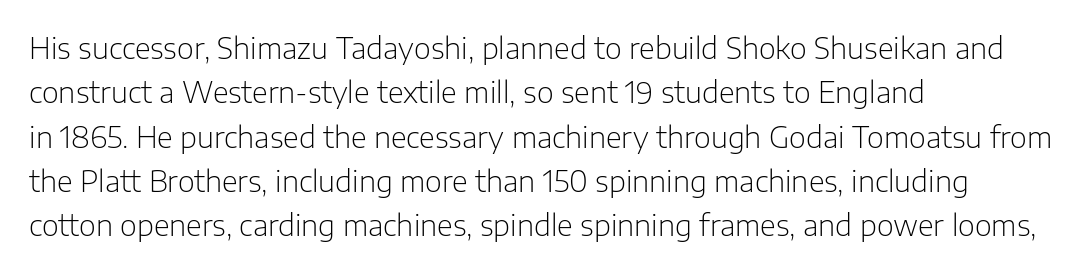
Characters remain perfectly vertical along every line. What kind of face is this? One without serifs — a sans. Short note: letters normally spaced. Nothing heavy about these letters — not bold at all.
